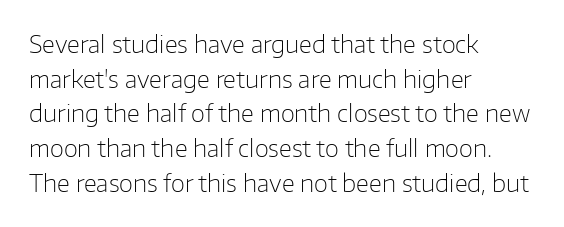
The image shows 23 px text type, upright; set left-aligned, normal line spacing (1.51x), normal letter spacing, not underlined.
